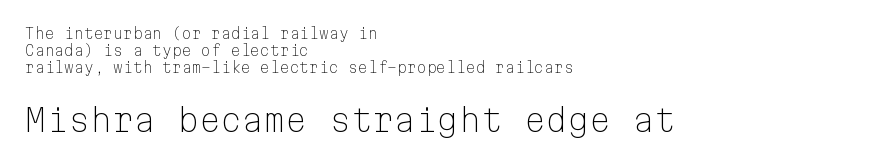
Q: Is the text bold? A: No.
Q: Is the text italic (slanted)? A: No, it is upright.
Q: Is the typeface a serif or a sans-serif typeface? A: Sans-serif.
Q: Is the text underlined? A: No.
Q: How is the paragraph aligned? A: Left-aligned.
Q: Is the spacing between letters normal or unusually wide? A: Normal.
Q: Which block of text is set in a larger size, the first (top) or the second (bottom)? A: The second (bottom) one.
Q: Width (condensed, normal, or wide)? A: Normal.
Q: Stroke contrast? A: Low.
Q: x-height? A: Medium.
Q: Monospaced? A: Yes.
